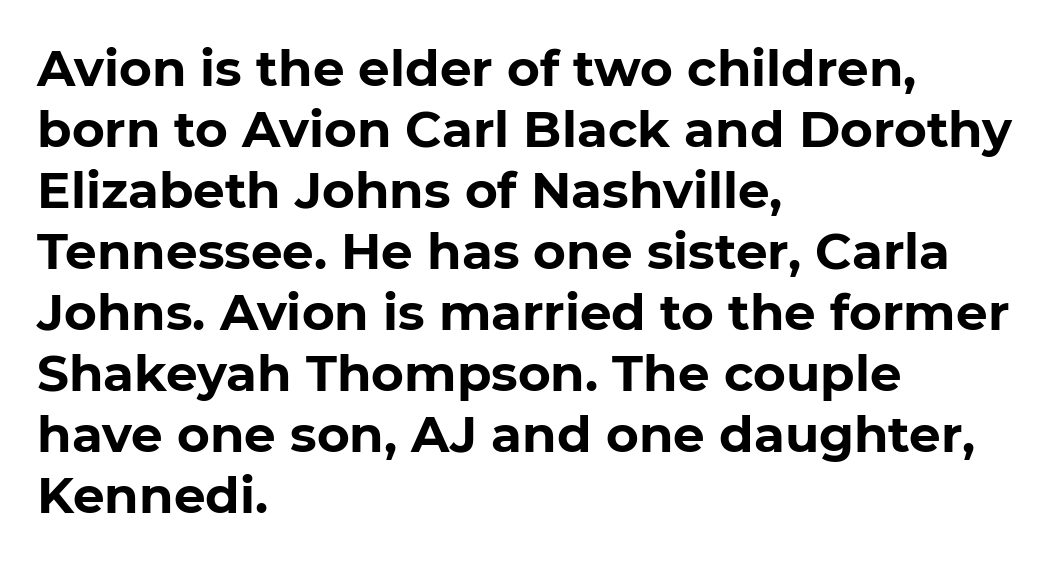
Q: Is the text bold? A: Yes.
Q: Is the typeface a serif or a sans-serif typeface? A: Sans-serif.
Q: Is the text underlined? A: No.
Q: How is the paragraph aligned? A: Left-aligned.
Q: Is the spacing between letters normal or unusually wide? A: Normal.
Q: Width (condensed, normal, or wide)? A: Normal.
Q: Stroke contrast? A: Low.
Q: x-height? A: Medium.
Q: Monospaced? A: No.
